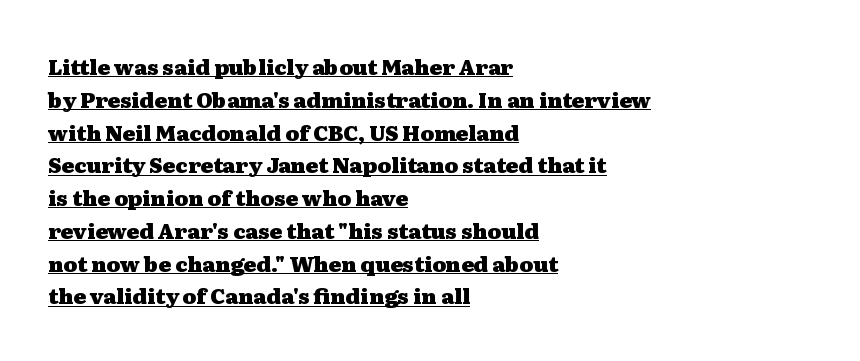
The paragraph has a hard left edge and a soft right edge. Caption: standard tracking, unaltered. This sample uses an upright cut, with every glyph sitting square on the baseline. The words here are underlined. Weight check: bold — yes, fully.
